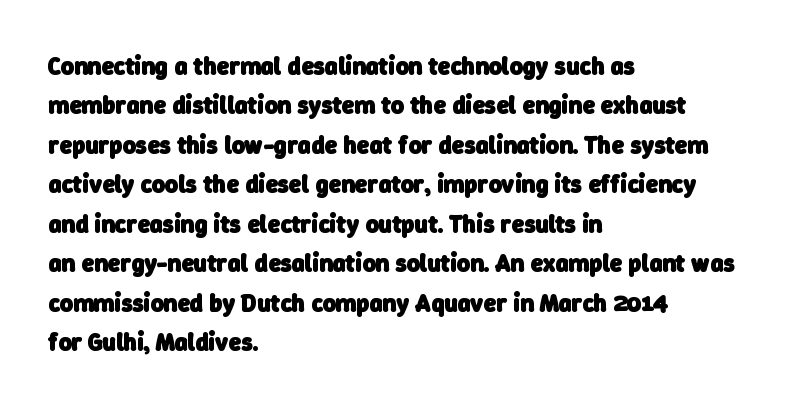
The image shows 25 px bold type; set left-aligned, normal line spacing (1.58x), normal letter spacing, not underlined.
